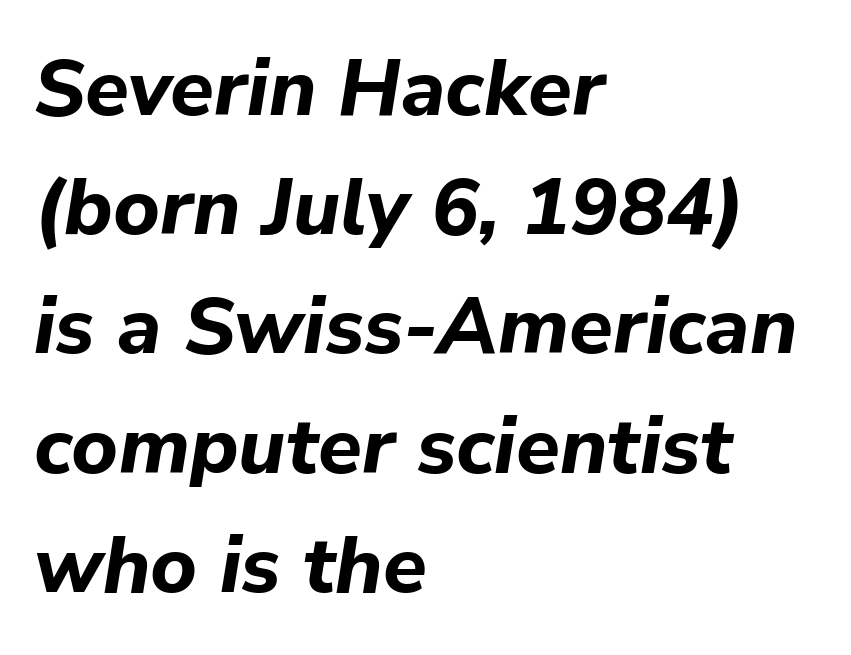
{"italic": "yes", "lean": "right", "slant_degrees": 9, "bold": "yes", "weight": "bold", "width": "normal", "stroke_contrast": "low", "x_height": "medium", "monospaced": "no", "underline": "no", "align": "left", "line_spacing": "normal", "line_spacing_ratio": 1.49, "letter_spacing": "normal", "letter_spacing_em": 0.0, "glyph_px": 80}
